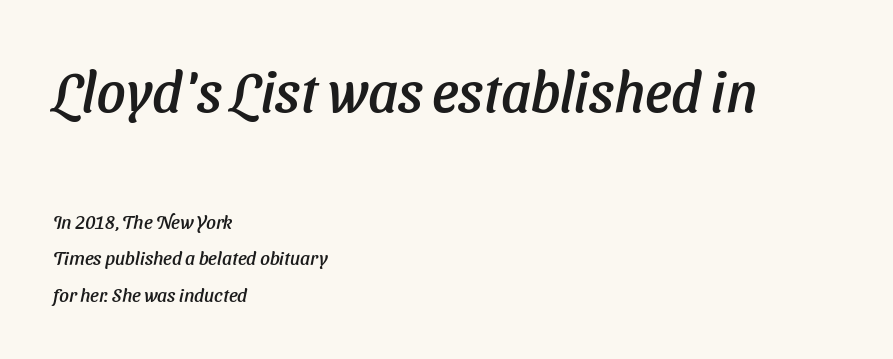
The image shows 57 px text type; set left-aligned, loose line spacing (1.93x), normal letter spacing, not underlined; the first (top) block is 3.0x larger; low stroke contrast and a medium x-height.
